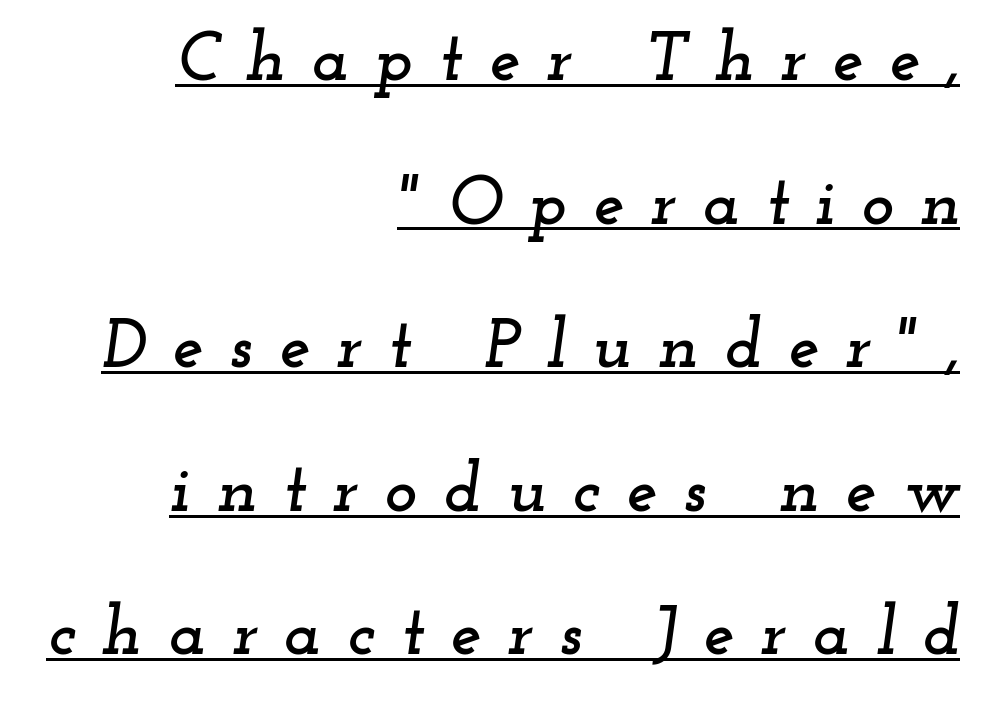
{"serif": "yes", "italic": "yes", "lean": "right", "slant_degrees": 12, "width": "wide", "stroke_contrast": "low", "x_height": "small", "monospaced": "no", "underline": "yes", "align": "right", "line_spacing": "loose", "line_spacing_ratio": 2.08, "letter_spacing": "wide", "letter_spacing_em": 0.38, "glyph_px": 69}
